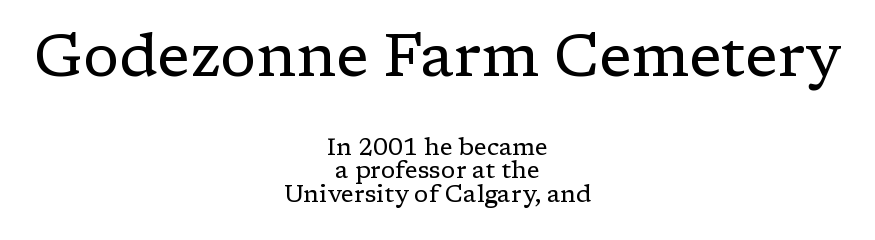
A typesetter would call this proportional, since set widths differ per character. I'd call this a serif setting — the letters wear small feet. You can tell it's not italic because the verticals are truly vertical. Is the block centered? Yes — each line is placed symmetrically about the middle.
